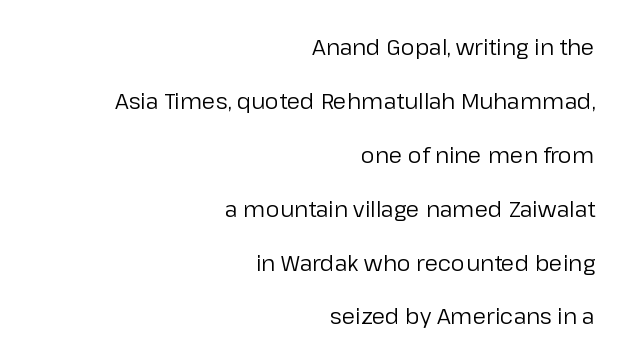
The paragraph shown leans on its right margin. Stems here are at most as thick as an everyday book face. Does the leading feel generous? Absolutely, it's lavish. The type is set solid horizontally, with unmodified tracking. Descenders are the only things crossing below the line. Is there any slant? The stems are plumb.
